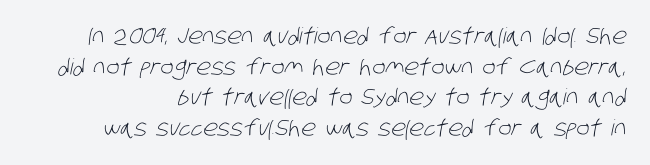
Heaviness? Minimal to ordinary, like unemphasized prose. Students, observe: this is what conventionally led text looks like. The gaps between neighbouring characters are ordinary and unremarkable. Underline: absent.
